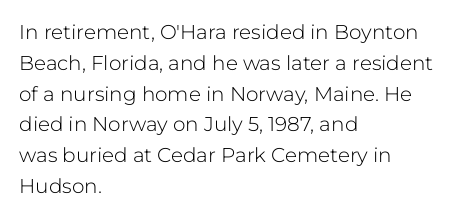
The image shows 20 px text type, upright; set left-aligned, normal line spacing (1.54x), normal letter spacing, not underlined.
